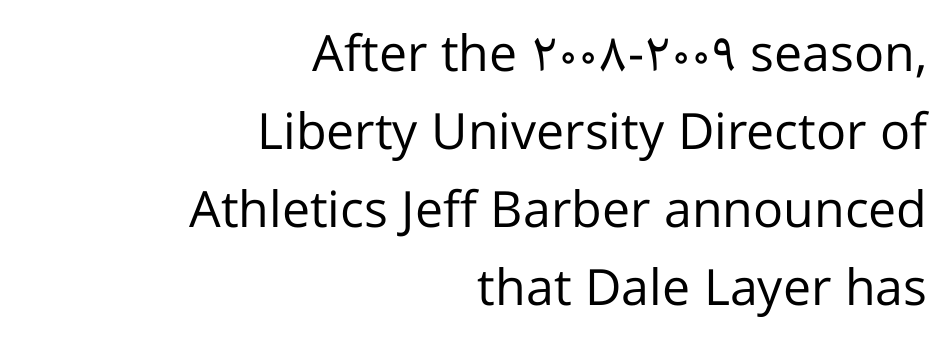
{"serif": "no", "italic": "no", "bold": "no", "weight": "regular", "width": "normal", "stroke_contrast": "low", "x_height": "medium", "monospaced": "no", "underline": "no", "align": "right", "line_spacing": "normal", "line_spacing_ratio": 1.56, "letter_spacing": "normal", "letter_spacing_em": 0.0, "glyph_px": 50}
